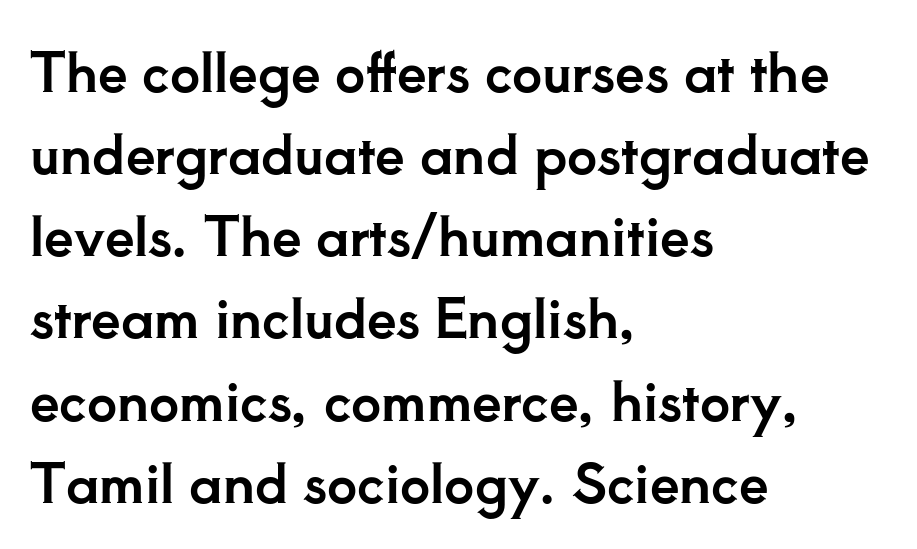
{"serif": "yes", "italic": "no", "width": "normal", "stroke_contrast": "low", "x_height": "small", "monospaced": "no", "underline": "no", "align": "left", "line_spacing": "normal", "line_spacing_ratio": 1.55, "letter_spacing": "normal", "letter_spacing_em": 0.0, "glyph_px": 53}
